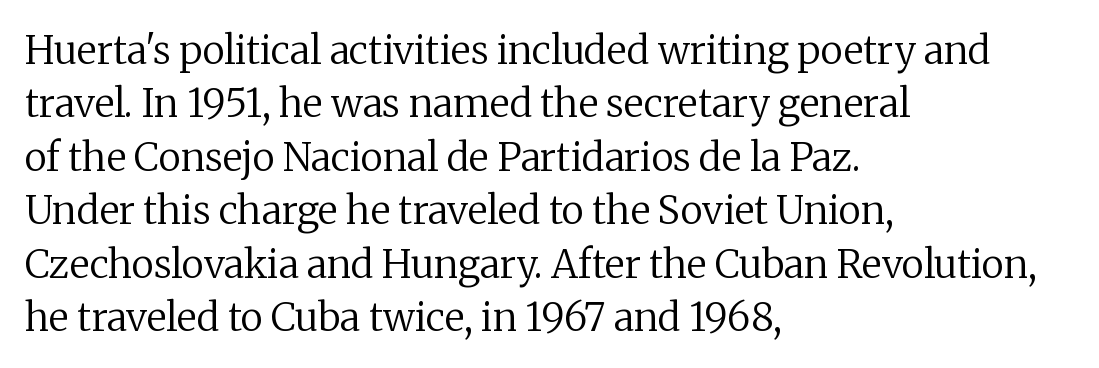
Rule under the text: the space is simply empty. How are the letters spaced? Ordinarily, with no added tracking. Honestly, the row spacing looks completely unremarkable. The rendering anchors every line to the left-hand side. A typesetter would call this proportional, since set widths differ per character.
